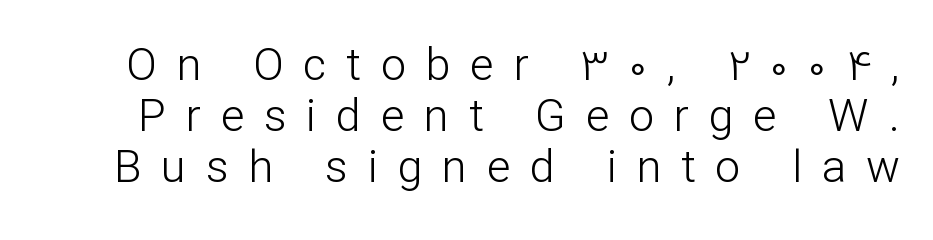
The image shows 45 px light sans-serif type, upright; set tight line spacing (1.13x), unusually wide letter spacing (+0.44 em), not underlined; low stroke contrast and a medium x-height.
